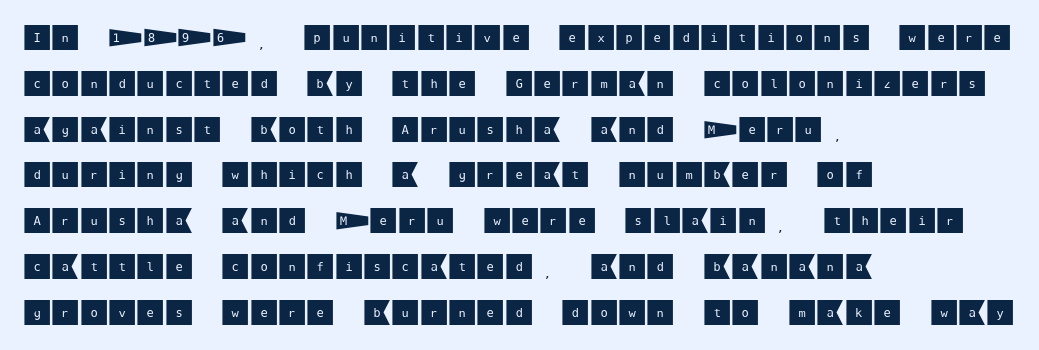
The image shows 29 px sans-serif type, upright; set left-aligned, normal line spacing (1.58x), normal letter spacing, not underlined; medium stroke contrast and a large x-height.
